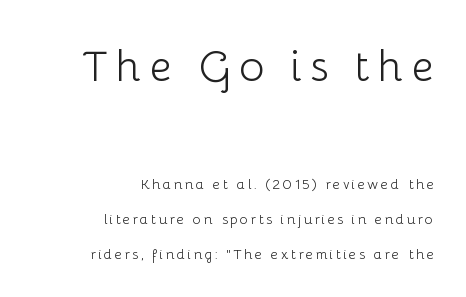
The image shows 43 px light sans-serif type, upright; set right-aligned, loose line spacing (2.49x), not underlined; the first (top) block is 3.07x larger; low stroke contrast and a medium x-height.
